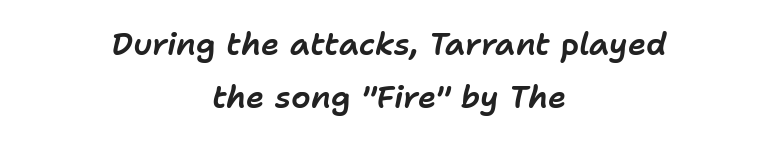
Q: Is the text italic (slanted)? A: Yes, it leans right by about 11 degrees.
Q: Is the text underlined? A: No.
Q: How is the paragraph aligned? A: Centered.
Q: Is the spacing between letters normal or unusually wide? A: Normal.
Q: Width (condensed, normal, or wide)? A: Normal.
Q: Stroke contrast? A: Low.
Q: x-height? A: Medium.
Q: Monospaced? A: No.
